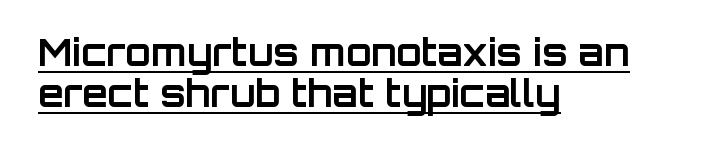
{"serif": "no", "italic": "no", "bold": "yes", "weight": "bold", "width": "normal", "stroke_contrast": "low", "x_height": "large", "monospaced": "no", "underline": "yes", "align": "left", "line_spacing": "tight", "line_spacing_ratio": 1.12, "letter_spacing": "normal", "letter_spacing_em": 0.0, "glyph_px": 37}
